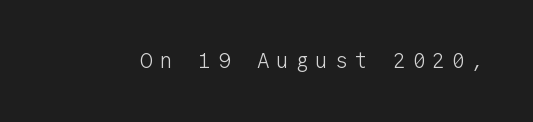
{"italic": "no", "bold": "no", "underline": "no", "letter_spacing": "wide", "letter_spacing_em": 0.33, "glyph_px": 21}
